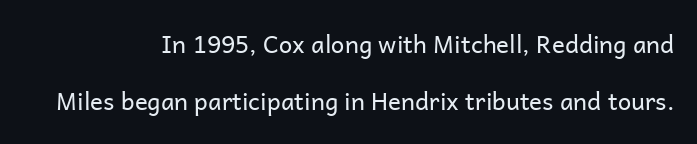
The image shows 24 px text type, upright; set right-aligned, loose line spacing (2.38x), normal letter spacing, not underlined.
